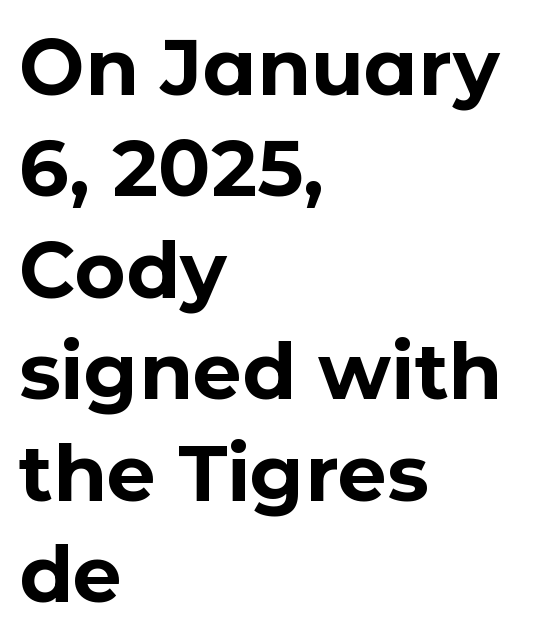
Q: Is the text bold? A: Yes.
Q: Is the text italic (slanted)? A: No, it is upright.
Q: Is the typeface a serif or a sans-serif typeface? A: Sans-serif.
Q: Is the text underlined? A: No.
Q: How is the paragraph aligned? A: Left-aligned.
Q: Is the spacing between letters normal or unusually wide? A: Normal.
Q: Is the spacing between lines tight, normal or loose? A: Normal.
Q: Width (condensed, normal, or wide)? A: Normal.
Q: Stroke contrast? A: Low.
Q: x-height? A: Medium.
Q: Monospaced? A: No.
